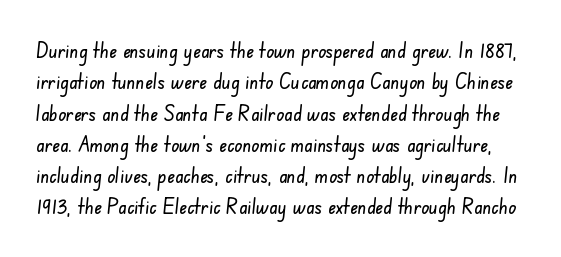
Underline: absent. What stands out about the letter spacing? Nothing — it is the standard amount. Successive baselines arrive at the customary interval.
